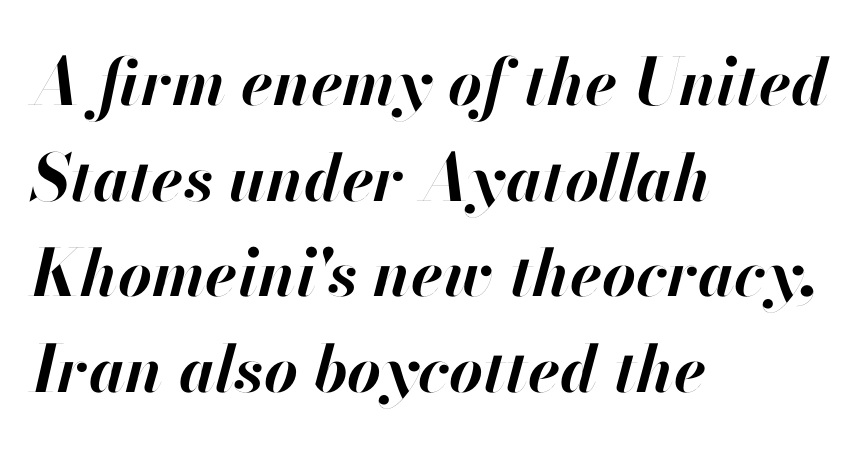
The image shows 65 px bold type, italic (leaning right); set left-aligned, normal line spacing (1.47x), normal letter spacing, not underlined; high stroke contrast and a small x-height.
